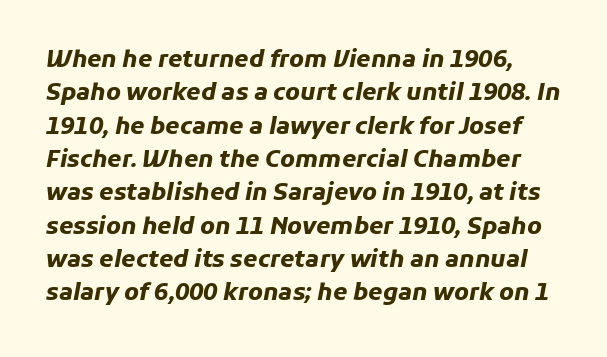
Leading matches the norm, producing a regular column. The area under the type is left untouched. You can tell it's italic because the verticals aren't actually vertical. You could call the tracking neutral — neither tight nor loose.
